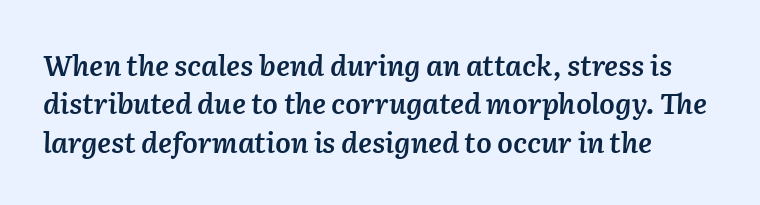
The image shows 28 px semibold type, italic (leaning right); set normal line spacing (1.37x), normal letter spacing, not underlined; low stroke contrast and a medium x-height.
